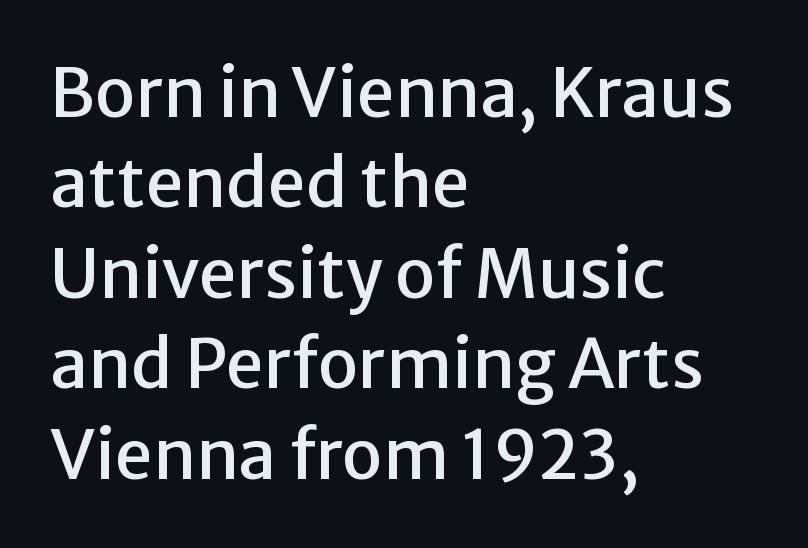
If you drew a ruler down the left edge, every line would touch it. Does the leading feel generous? No, just average. Is this a fixed-width face? No — the glyphs have proportional, varying widths. Only glyphs here, with clear space below each row.
